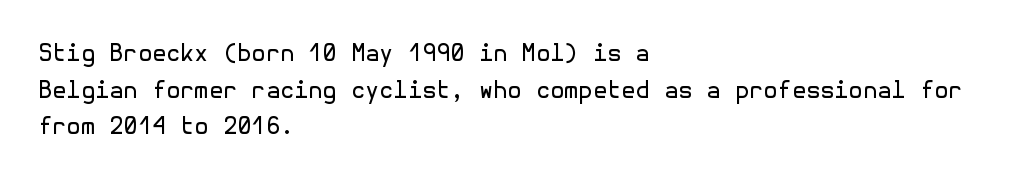
Q: Is the text bold? A: No.
Q: Is the text italic (slanted)? A: No, it is upright.
Q: Is the text underlined? A: No.
Q: How is the paragraph aligned? A: Left-aligned.
Q: Is the spacing between letters normal or unusually wide? A: Normal.
Q: Is the spacing between lines tight, normal or loose? A: Normal.
